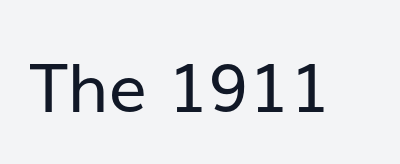
Nothing heavy about these letters — not bold at all. The rendering uses natural spacing where letterforms have individual widths. The characters display no serif detailing; their extremities are plain. There is no visible air inserted between adjacent glyphs. Clear beneath every line of the passage.
